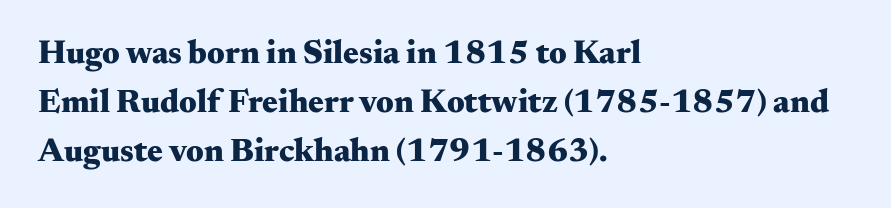
{"serif": "yes", "italic": "no", "bold": "yes", "weight": "heavy", "width": "wide", "stroke_contrast": "medium", "x_height": "small", "monospaced": "no", "underline": "no", "align": "left", "line_spacing": "normal", "line_spacing_ratio": 1.48, "letter_spacing": "normal", "letter_spacing_em": 0.0, "glyph_px": 33}
